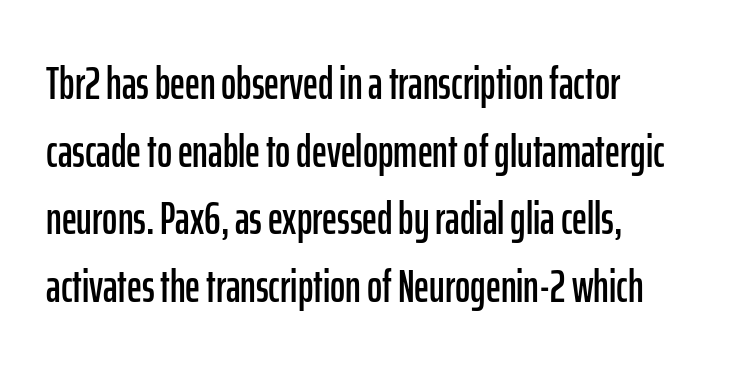
The image shows 46 px condensed sans-serif type, upright; set left-aligned, normal line spacing (1.47x), normal letter spacing, not underlined; low stroke contrast and a medium x-height.
